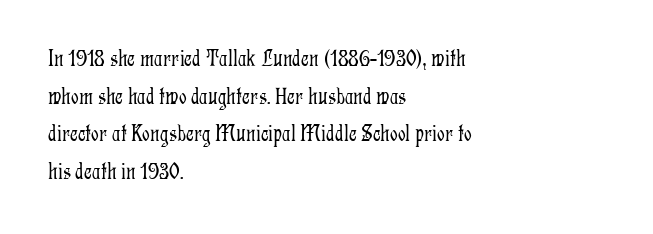
{"italic": "no", "bold": "no", "underline": "no", "align": "left", "line_spacing": "normal", "line_spacing_ratio": 1.57, "letter_spacing": "normal", "letter_spacing_em": 0.0, "glyph_px": 24}
